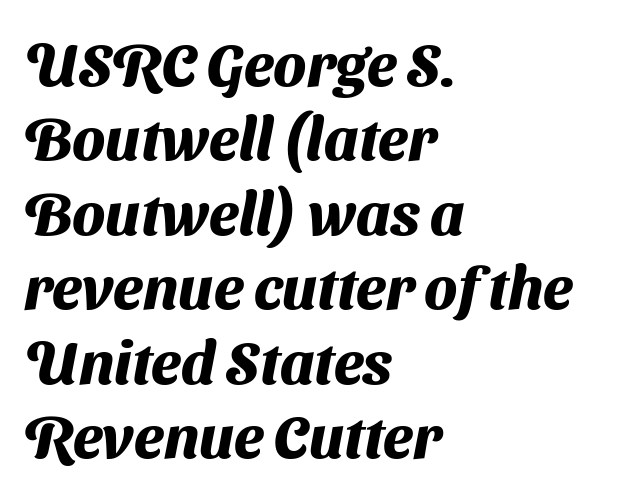
{"serif": "no", "bold": "yes", "weight": "heavy", "width": "normal", "stroke_contrast": "medium", "x_height": "medium", "monospaced": "no", "underline": "no", "align": "left", "line_spacing_ratio": 1.24, "letter_spacing": "normal", "letter_spacing_em": 0.0, "glyph_px": 60}
